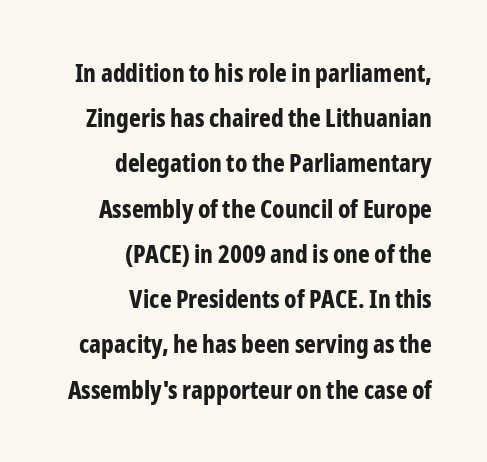
The letters stand straight up with perfectly vertical stems. The compositor pushed each line to the right boundary. A dark, heavy texture on the line: the type is bold. Here the glyphs are tracked normally, forming tight word shapes. The space beneath each line is pristine and unruled.
